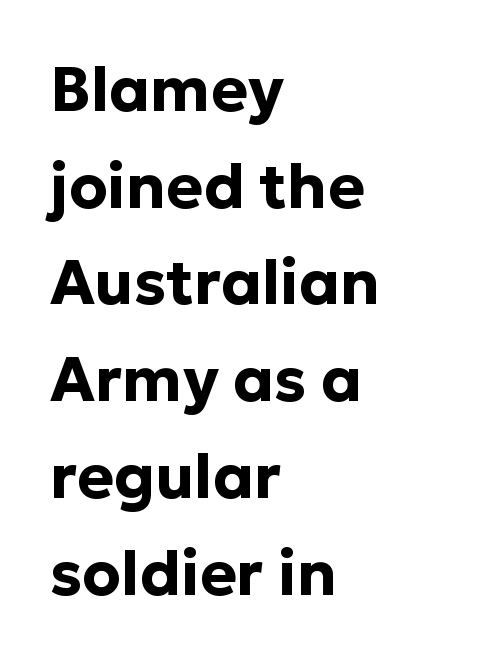
Q: Is the text bold? A: Yes.
Q: Is the text italic (slanted)? A: No, it is upright.
Q: Is the typeface a serif or a sans-serif typeface? A: Sans-serif.
Q: Is the text underlined? A: No.
Q: How is the paragraph aligned? A: Left-aligned.
Q: Is the spacing between letters normal or unusually wide? A: Normal.
Q: Is the spacing between lines tight, normal or loose? A: Normal.
Q: Width (condensed, normal, or wide)? A: Normal.
Q: Stroke contrast? A: Low.
Q: x-height? A: Medium.
Q: Monospaced? A: No.
